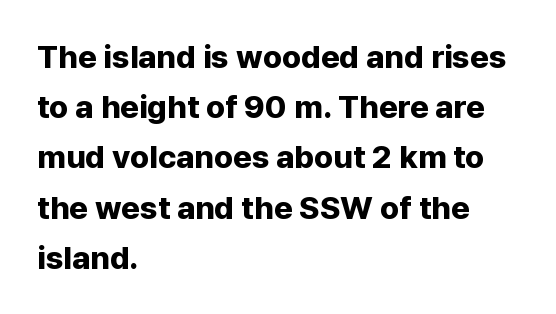
Q: Is the text bold? A: Yes.
Q: Is the text italic (slanted)? A: No, it is upright.
Q: Is the typeface a serif or a sans-serif typeface? A: Sans-serif.
Q: Is the text underlined? A: No.
Q: How is the paragraph aligned? A: Left-aligned.
Q: Is the spacing between letters normal or unusually wide? A: Normal.
Q: Is the spacing between lines tight, normal or loose? A: Normal.
Q: Width (condensed, normal, or wide)? A: Normal.
Q: Stroke contrast? A: Low.
Q: x-height? A: Medium.
Q: Monospaced? A: No.
